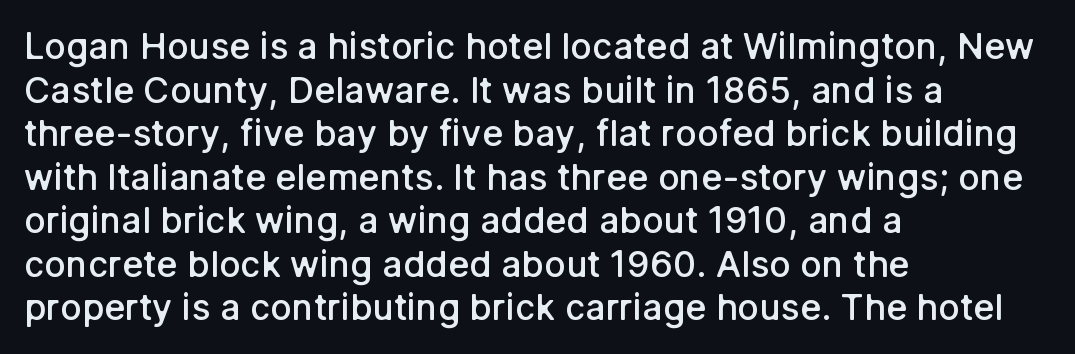
The image shows 36 px semibold sans-serif type, upright; set left-aligned, line spacing 1.21x, normal letter spacing, not underlined; low stroke contrast and a medium x-height.
